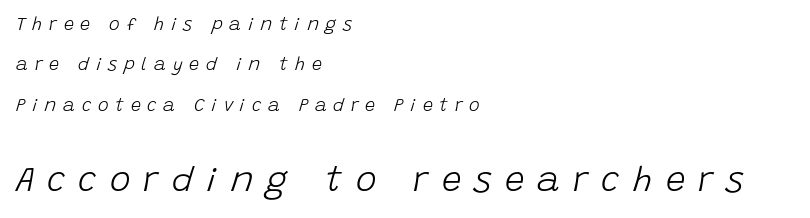
Q: Is the text bold? A: No.
Q: Is the text italic (slanted)? A: Yes, it leans right by about 15 degrees.
Q: Is the text underlined? A: No.
Q: How is the paragraph aligned? A: Left-aligned.
Q: Is the spacing between letters normal or unusually wide? A: Unusually wide.
Q: Is the spacing between lines tight, normal or loose? A: Loose.
Q: Which block of text is set in a larger size, the first (top) or the second (bottom)? A: The second (bottom) one.
Q: Width (condensed, normal, or wide)? A: Normal.
Q: Stroke contrast? A: Low.
Q: x-height? A: Large.
Q: Monospaced? A: No.
